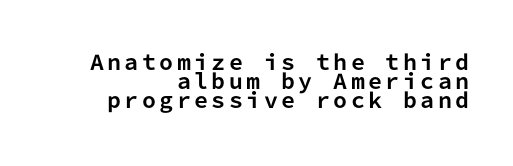
The image shows 20 px bold type, upright; set right-aligned, tight line spacing (0.96x), not underlined.
